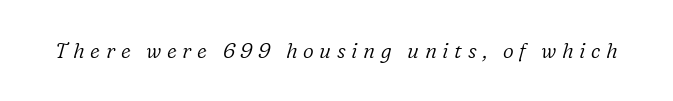
The image shows 21 px text type, italic (leaning right); set unusually wide letter spacing (+0.27 em), not underlined.
